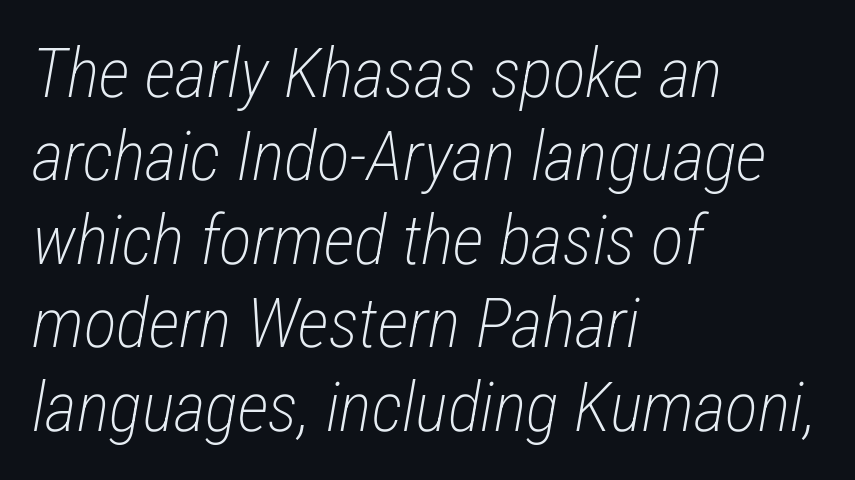
The image shows 69 px light, condensed type, italic (leaning right); set left-aligned, line spacing 1.21x, normal letter spacing, not underlined; low stroke contrast and a medium x-height.
